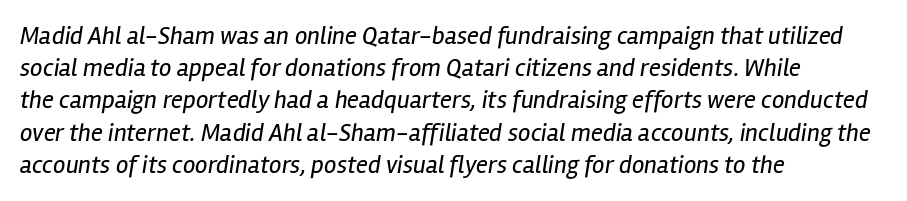
The image shows 25 px text type, italic (leaning right); set left-aligned, normal line spacing (1.29x), normal letter spacing, not underlined.
